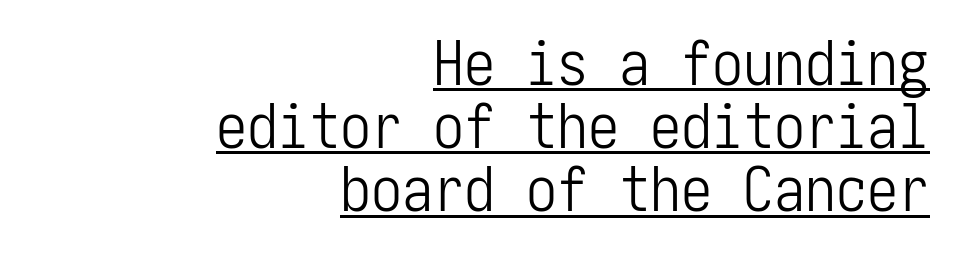
{"serif": "no", "italic": "no", "bold": "no", "weight": "light", "width": "condensed", "stroke_contrast": "low", "x_height": "medium", "underline": "yes", "align": "right", "line_spacing": "tight", "line_spacing_ratio": 1.02, "letter_spacing": "normal", "letter_spacing_em": 0.0, "glyph_px": 62}
